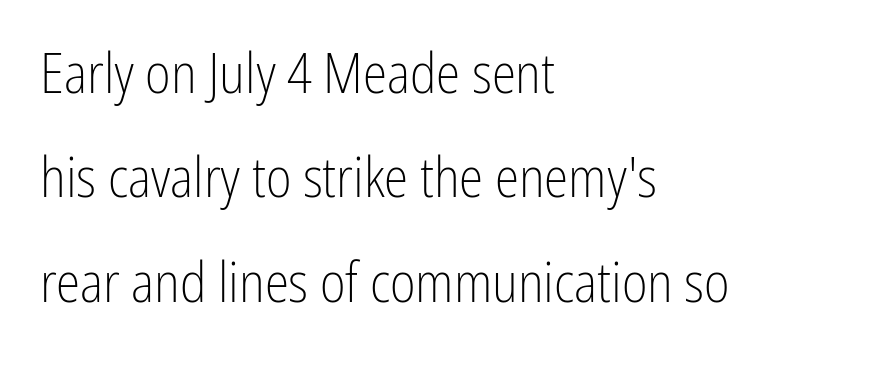
Q: Is the text bold? A: No.
Q: Is the text italic (slanted)? A: No, it is upright.
Q: Is the typeface a serif or a sans-serif typeface? A: Sans-serif.
Q: Is the text underlined? A: No.
Q: How is the paragraph aligned? A: Left-aligned.
Q: Is the spacing between letters normal or unusually wide? A: Normal.
Q: Is the spacing between lines tight, normal or loose? A: Loose.
Q: Width (condensed, normal, or wide)? A: Condensed.
Q: Stroke contrast? A: Low.
Q: x-height? A: Medium.
Q: Monospaced? A: No.
